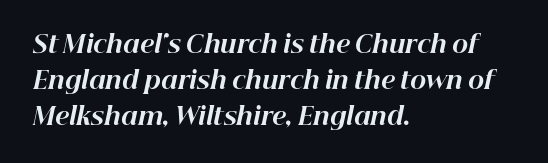
If you drew a line through each stem, it would be angled. This rendering features lettering with no underline. The typesetter chose a ragged-right arrangement here. Plenty of ink on the page — the face is bold. The passage shown has conventional tracking throughout. The block of text has a typical density, with ordinary space between rows.
